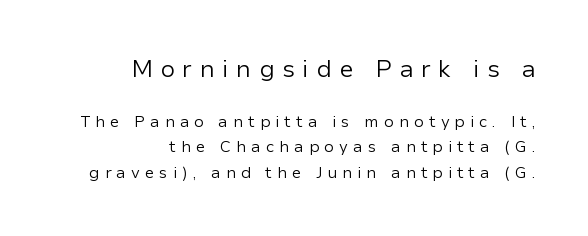
Q: Is the text bold? A: No.
Q: Is the text italic (slanted)? A: No, it is upright.
Q: Is the text underlined? A: No.
Q: How is the paragraph aligned? A: Right-aligned.
Q: Is the spacing between letters normal or unusually wide? A: Unusually wide.
Q: Is the spacing between lines tight, normal or loose? A: Normal.
Q: Which block of text is set in a larger size, the first (top) or the second (bottom)? A: The first (top) one.
